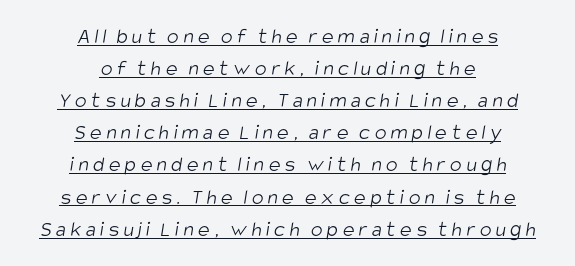
{"bold": "no", "underline": "yes", "align": "center", "line_spacing": "normal", "line_spacing_ratio": 1.46, "letter_spacing": "wide", "letter_spacing_em": 0.2, "glyph_px": 22}
